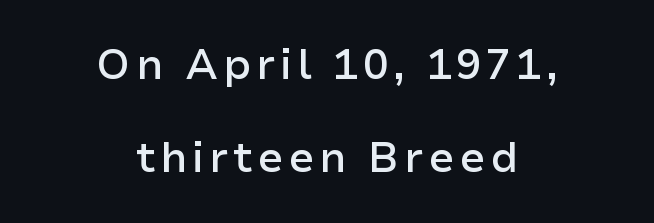
Q: Is the text bold? A: Semi-bold.
Q: Is the text italic (slanted)? A: No, it is upright.
Q: Is the typeface a serif or a sans-serif typeface? A: Sans-serif.
Q: Is the text underlined? A: No.
Q: How is the paragraph aligned? A: Centered.
Q: Is the spacing between lines tight, normal or loose? A: Loose.
Q: Width (condensed, normal, or wide)? A: Normal.
Q: Stroke contrast? A: Low.
Q: x-height? A: Medium.
Q: Monospaced? A: No.
